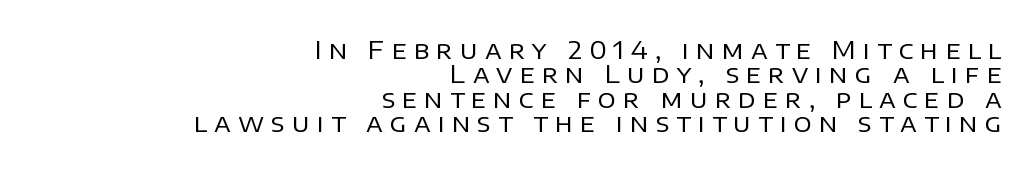
The words here are not underlined. The type sits square on the baseline with zero lean. In terms of leading, this rendering errs on the cramped side. Weight: regular or lighter. The face used here is rendered with a markedly widened letterfit. This sample is right-justified, so line beginnings fall wherever the words allow.
